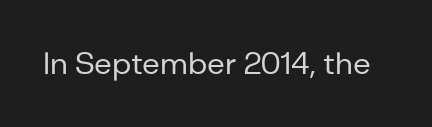
Varying glyph widths throughout — classic text-font behaviour. This sample uses plain, unmodified letter spacing. Nobody drew a line under any word here. Summary of weight: not heavy and not bold.
